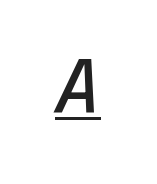
{"italic": "yes", "lean": "right", "slant_degrees": 12, "bold": "semi", "weight": "semibold", "width": "normal", "stroke_contrast": "low", "x_height": "medium", "monospaced": "no", "underline": "yes", "letter_spacing": "wide", "letter_spacing_em": 0.32, "glyph_px": 72}
